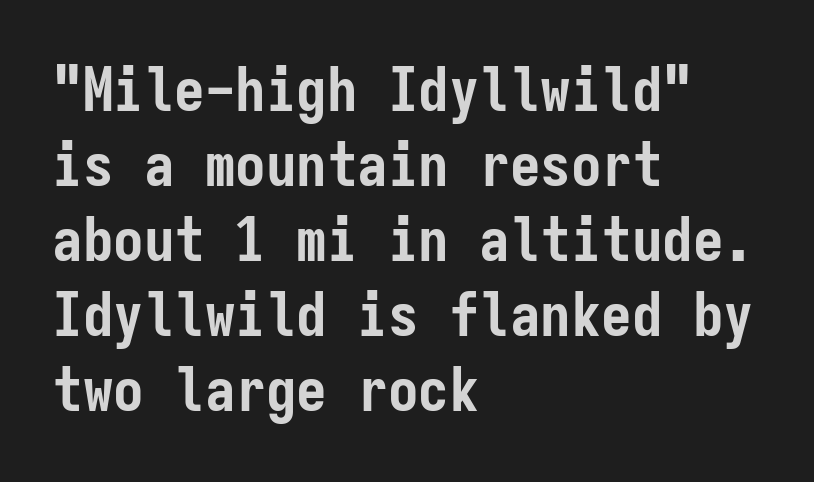
The image shows 61 px semibold, condensed sans-serif type, upright, monospaced; set left-aligned, line spacing 1.23x, normal letter spacing, not underlined; low stroke contrast and a medium x-height.
